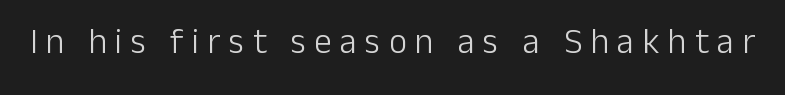
Q: Is the text bold? A: No.
Q: Is the text italic (slanted)? A: No, it is upright.
Q: Is the typeface a serif or a sans-serif typeface? A: Sans-serif.
Q: Is the text underlined? A: No.
Q: Is the spacing between letters normal or unusually wide? A: Unusually wide.
Q: Width (condensed, normal, or wide)? A: Normal.
Q: Stroke contrast? A: Low.
Q: x-height? A: Medium.
Q: Monospaced? A: No.
